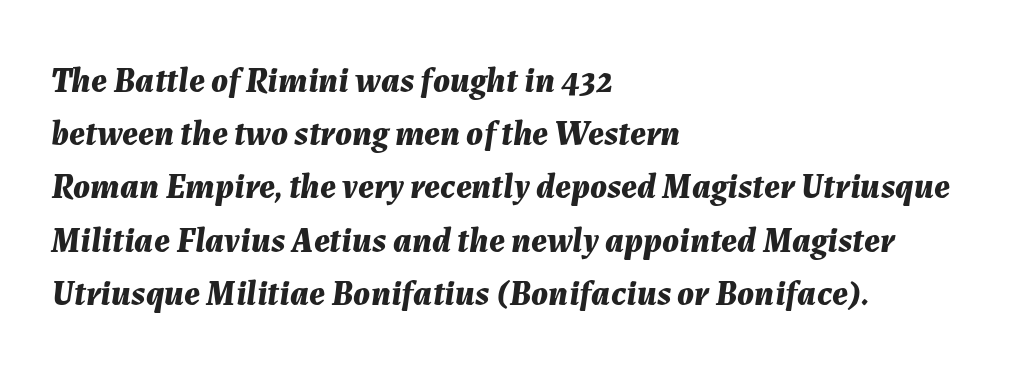
Q: Is the text bold? A: Yes.
Q: Is the text italic (slanted)? A: Yes, it leans right by about 7 degrees.
Q: Is the text underlined? A: No.
Q: How is the paragraph aligned? A: Left-aligned.
Q: Is the spacing between letters normal or unusually wide? A: Normal.
Q: Is the spacing between lines tight, normal or loose? A: Normal.
Q: Width (condensed, normal, or wide)? A: Normal.
Q: Stroke contrast? A: Medium.
Q: x-height? A: Medium.
Q: Monospaced? A: No.
